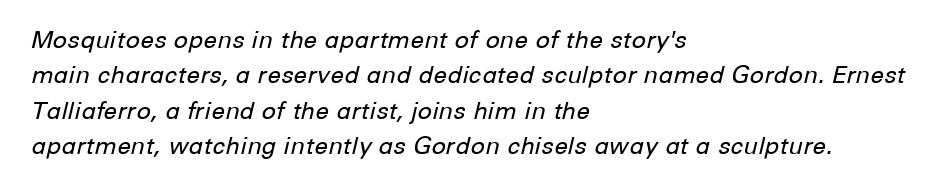
Has an underline been added? It has not. Line starts are locked; line ends wander. Spacing between characters is what you'd get straight out of the box. Observe the lean: these are italic letterforms. A quiet, ordinary-to-light weight characterises the typeface. Quick note: interline space is typical.
